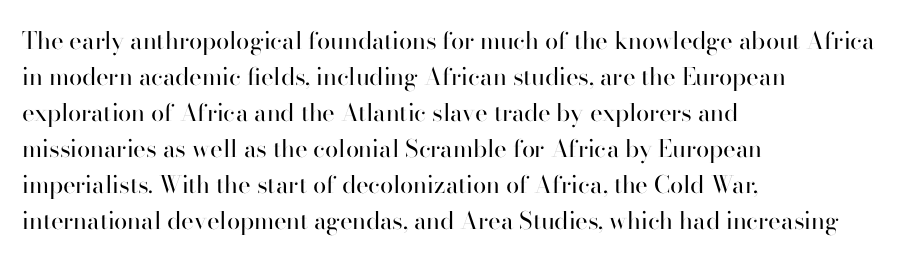
The image shows 24 px text type, upright; set left-aligned, normal line spacing (1.5x), normal letter spacing, not underlined.
